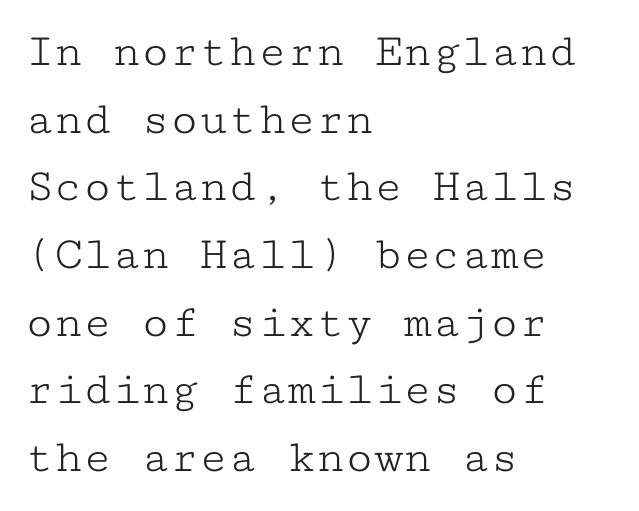
The image shows 48 px light, wide serif type, upright, monospaced; set left-aligned, normal line spacing (1.41x), normal letter spacing, not underlined; low stroke contrast and a medium x-height.
